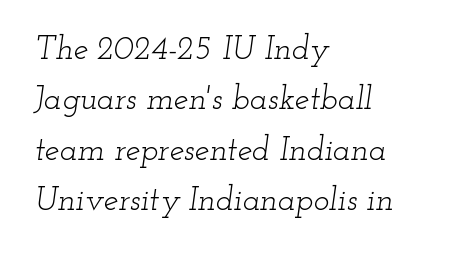
The image shows 33 px light, wide serif type, italic (leaning right); set left-aligned, normal line spacing (1.53x), normal letter spacing, not underlined; low stroke contrast and a small x-height.
